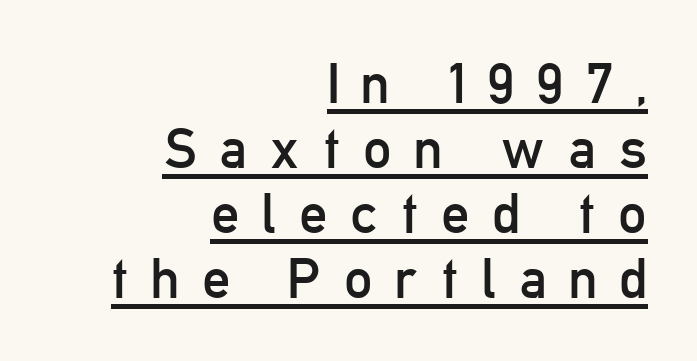
Nope, no serifs anywhere on these letters. The face looks like a standard text weight, possibly lighter. The paragraph has a hard right edge and a soft left edge. The passage shown has open, widely tracked lettering throughout. Does a line run under the words? Yes, clearly.
